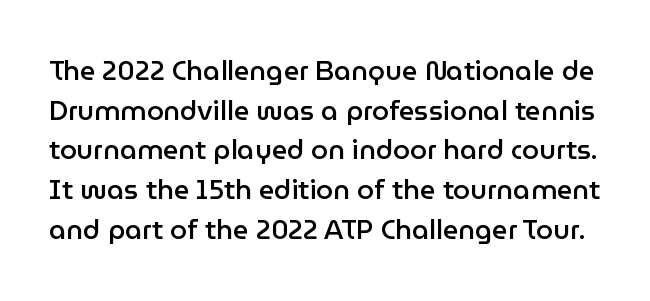
Summary of vertical rhythm: regular, with standard interline spacing. Notice how the stems are strictly vertical — no italics here. Letters rest on an invisible, unmarked baseline. Weight check: semibold — heavier than regular, not quite bold.
